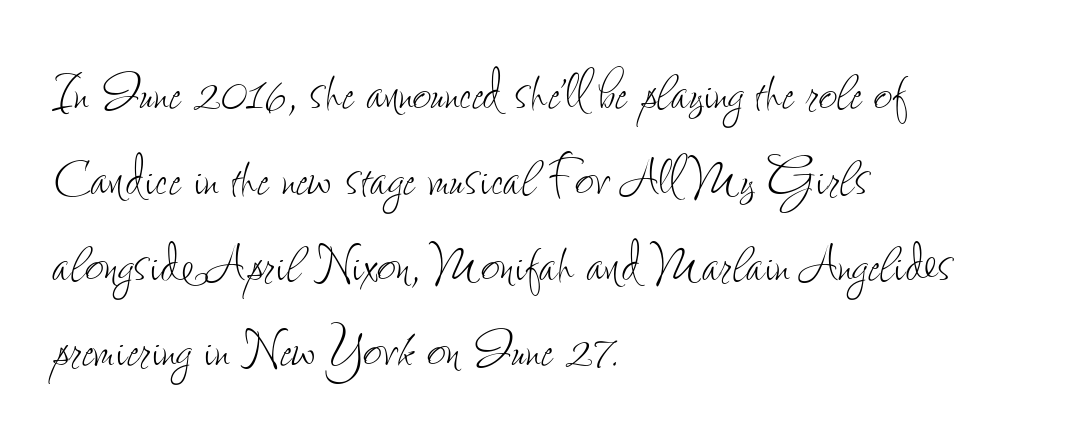
Q: Is the text bold? A: No.
Q: Is the text italic (slanted)? A: Yes.
Q: Is the text underlined? A: No.
Q: How is the paragraph aligned? A: Left-aligned.
Q: Is the spacing between letters normal or unusually wide? A: Normal.
Q: Is the spacing between lines tight, normal or loose? A: Normal.
Q: Width (condensed, normal, or wide)? A: Condensed.
Q: Stroke contrast? A: Low.
Q: x-height? A: Small.
Q: Monospaced? A: No.
